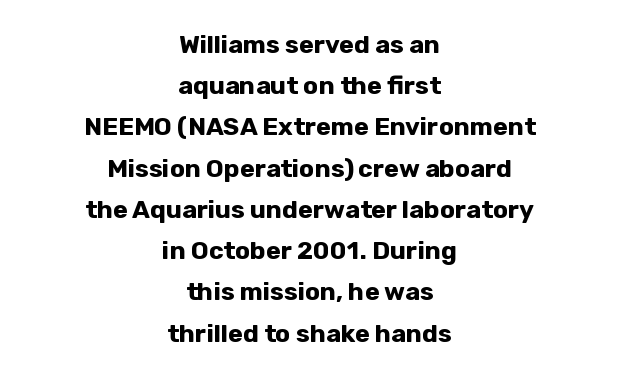
{"italic": "no", "bold": "yes", "underline": "no", "align": "center", "line_spacing": "normal", "line_spacing_ratio": 1.65, "letter_spacing": "normal", "letter_spacing_em": 0.0, "glyph_px": 25}
